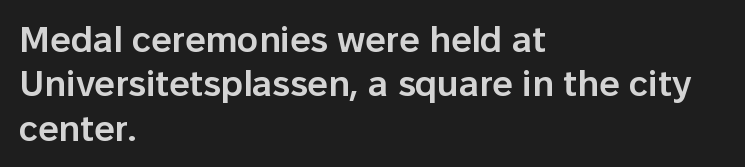
{"serif": "no", "italic": "no", "bold": "semi", "weight": "semibold", "width": "normal", "stroke_contrast": "low", "x_height": "medium", "monospaced": "no", "underline": "no", "align": "left", "line_spacing_ratio": 1.23, "letter_spacing": "normal", "letter_spacing_em": 0.0, "glyph_px": 36}
